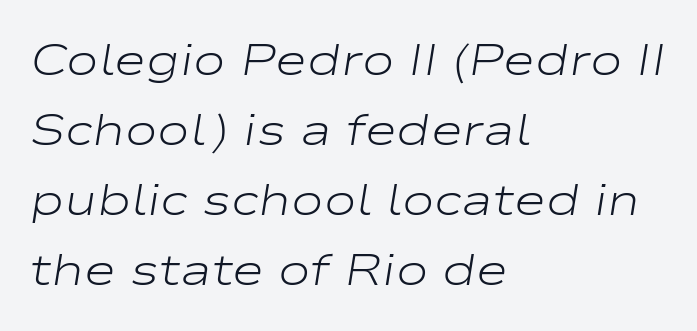
Stroke thickness stays within the range of a standard reading face or lighter. This block has exactly the height ordinary leading produces. No extra tracking has been applied to these lines. Quick note: italic. Notice how the passage keeps a crisp vertical edge on the left only.
